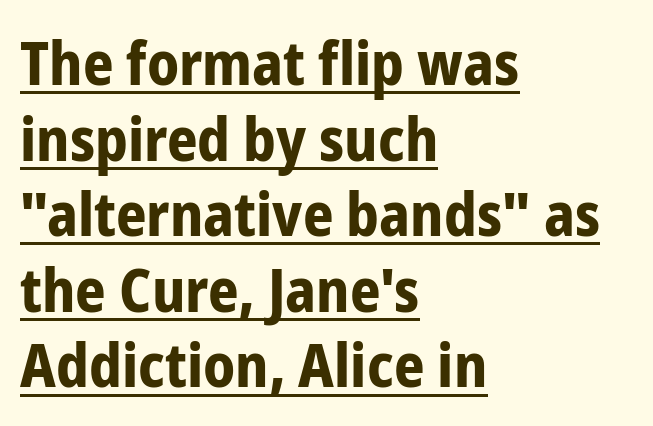
Q: Is the text bold? A: Yes.
Q: Is the text italic (slanted)? A: No, it is upright.
Q: Is the typeface a serif or a sans-serif typeface? A: Sans-serif.
Q: Is the text underlined? A: Yes.
Q: How is the paragraph aligned? A: Left-aligned.
Q: Is the spacing between letters normal or unusually wide? A: Normal.
Q: Is the spacing between lines tight, normal or loose? A: Normal.
Q: Width (condensed, normal, or wide)? A: Condensed.
Q: Stroke contrast? A: Low.
Q: x-height? A: Medium.
Q: Monospaced? A: No.
